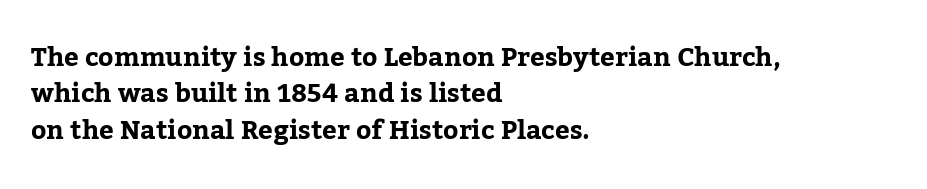
Q: Is the text bold? A: Yes.
Q: Is the text italic (slanted)? A: No, it is upright.
Q: Is the text underlined? A: No.
Q: How is the paragraph aligned? A: Left-aligned.
Q: Is the spacing between letters normal or unusually wide? A: Normal.
Q: Is the spacing between lines tight, normal or loose? A: Normal.
